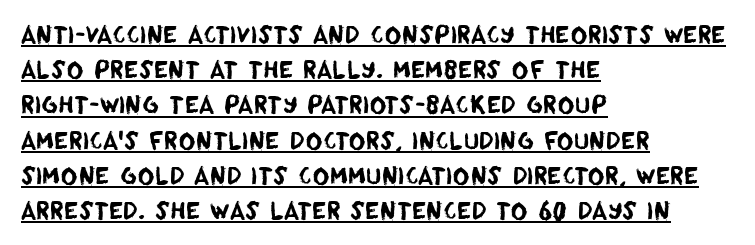
Q: Is the text underlined? A: Yes.
Q: How is the paragraph aligned? A: Left-aligned.
Q: Is the spacing between letters normal or unusually wide? A: Normal.
Q: Is the spacing between lines tight, normal or loose? A: Normal.
